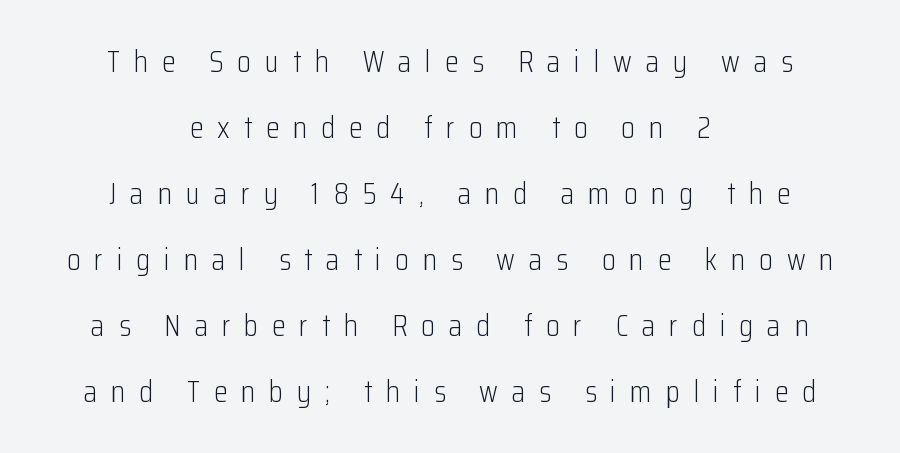
{"serif": "no", "italic": "no", "bold": "no", "weight": "light", "width": "condensed", "stroke_contrast": "low", "x_height": "medium", "monospaced": "no", "underline": "no", "align": "center", "line_spacing": "loose", "line_spacing_ratio": 2.13, "letter_spacing": "wide", "letter_spacing_em": 0.45, "glyph_px": 31}
